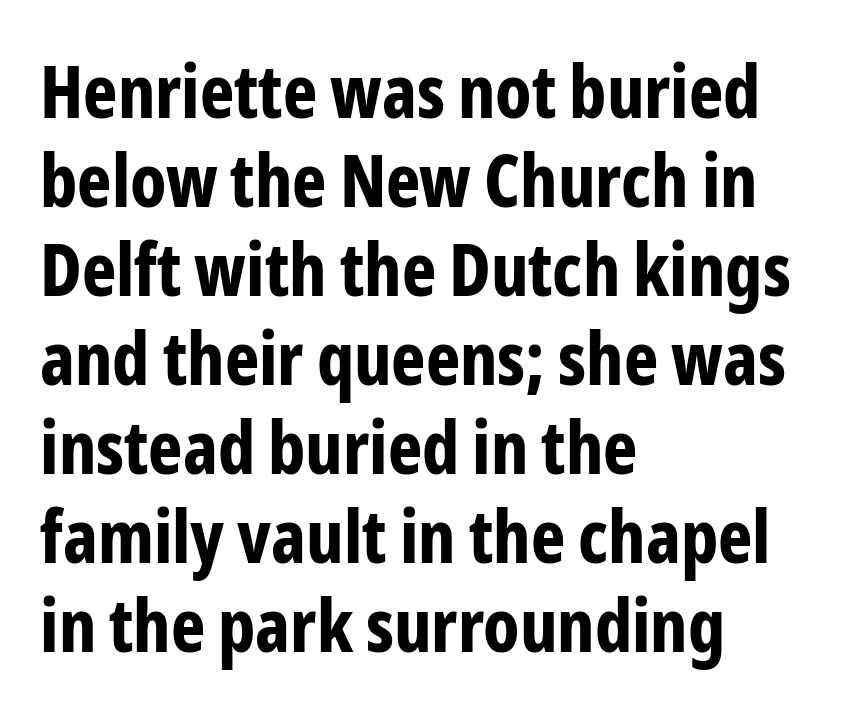
{"serif": "no", "italic": "no", "bold": "yes", "weight": "bold", "width": "condensed", "stroke_contrast": "low", "x_height": "medium", "monospaced": "no", "underline": "no", "align": "left", "line_spacing_ratio": 1.22, "letter_spacing": "normal", "letter_spacing_em": 0.0, "glyph_px": 73}
